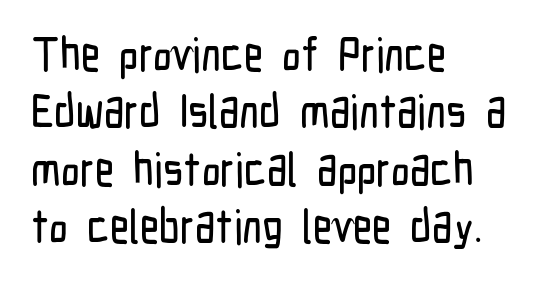
{"serif": "no", "italic": "no", "width": "condensed", "stroke_contrast": "low", "x_height": "medium", "monospaced": "no", "underline": "no", "align": "left", "line_spacing_ratio": 1.22, "letter_spacing": "normal", "letter_spacing_em": 0.0, "glyph_px": 47}
